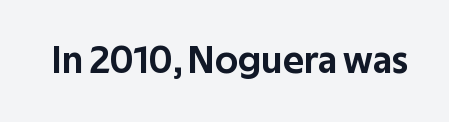
{"serif": "no", "italic": "no", "width": "normal", "stroke_contrast": "low", "x_height": "medium", "monospaced": "no", "underline": "no", "letter_spacing": "normal", "letter_spacing_em": 0.0, "glyph_px": 39}
